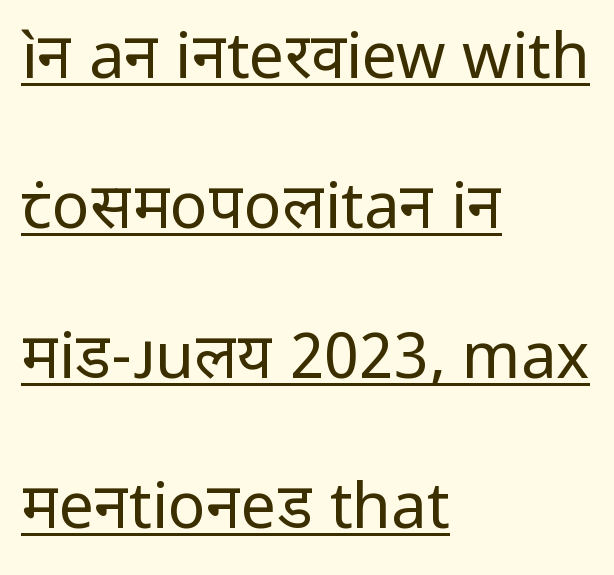
The image shows 63 px regular-weight sans-serif type, upright; set left-aligned, loose line spacing (2.38x), normal letter spacing, underlined; low stroke contrast and a medium x-height.
